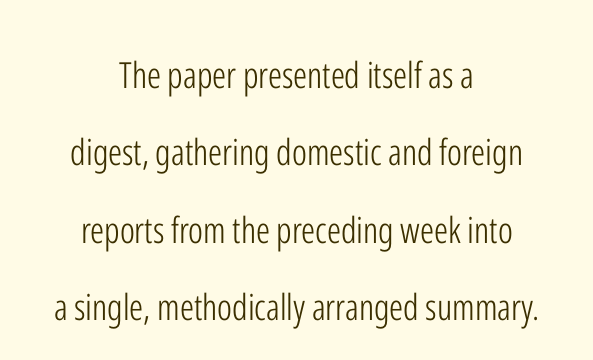
The image shows 36 px light, condensed sans-serif type, upright; set centered, loose line spacing (2.15x), normal letter spacing, not underlined; low stroke contrast and a medium x-height.
